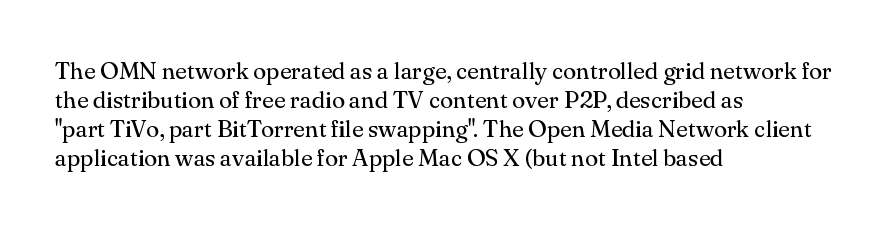
The image shows 24 px text type, upright; set left-aligned, line spacing 1.21x, normal letter spacing, not underlined.
